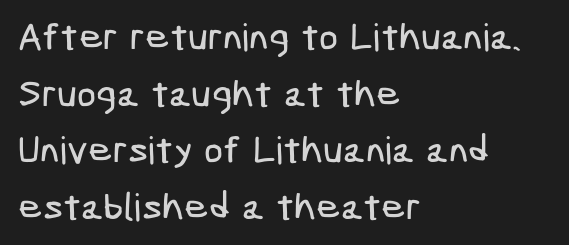
Q: Is the typeface a serif or a sans-serif typeface? A: Sans-serif.
Q: Is the text underlined? A: No.
Q: How is the paragraph aligned? A: Left-aligned.
Q: Is the spacing between letters normal or unusually wide? A: Normal.
Q: Is the spacing between lines tight, normal or loose? A: Normal.
Q: Width (condensed, normal, or wide)? A: Condensed.
Q: Stroke contrast? A: Low.
Q: x-height? A: Medium.
